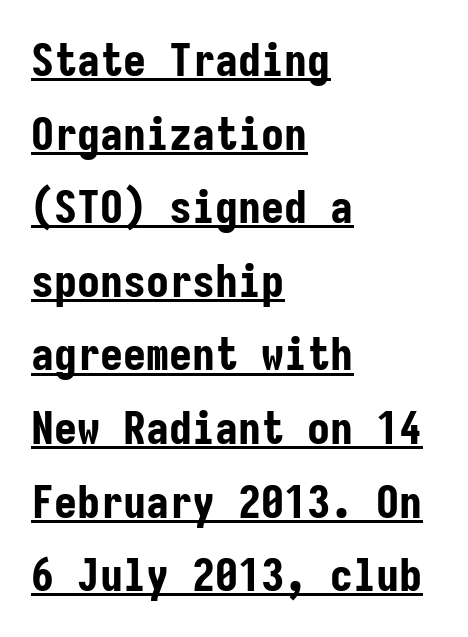
The image shows 46 px bold, condensed sans-serif type, upright, monospaced; set left-aligned, normal line spacing (1.6x), normal letter spacing, underlined; low stroke contrast and a medium x-height.
